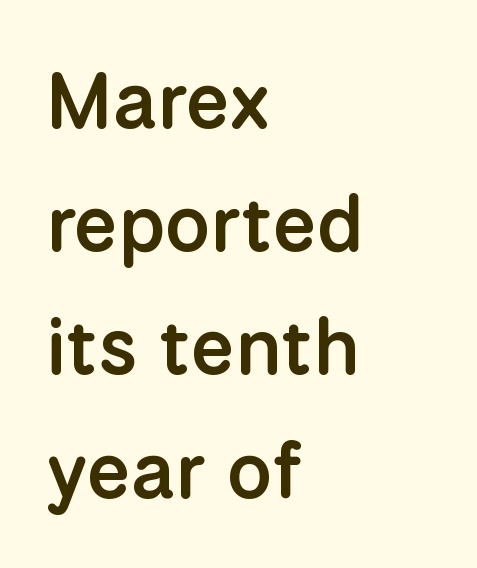
Q: Is the text bold? A: Semi-bold.
Q: Is the text italic (slanted)? A: No, it is upright.
Q: Is the typeface a serif or a sans-serif typeface? A: Sans-serif.
Q: Is the text underlined? A: No.
Q: How is the paragraph aligned? A: Left-aligned.
Q: Is the spacing between letters normal or unusually wide? A: Normal.
Q: Is the spacing between lines tight, normal or loose? A: Normal.
Q: Width (condensed, normal, or wide)? A: Normal.
Q: Stroke contrast? A: Low.
Q: x-height? A: Medium.
Q: Monospaced? A: No.
